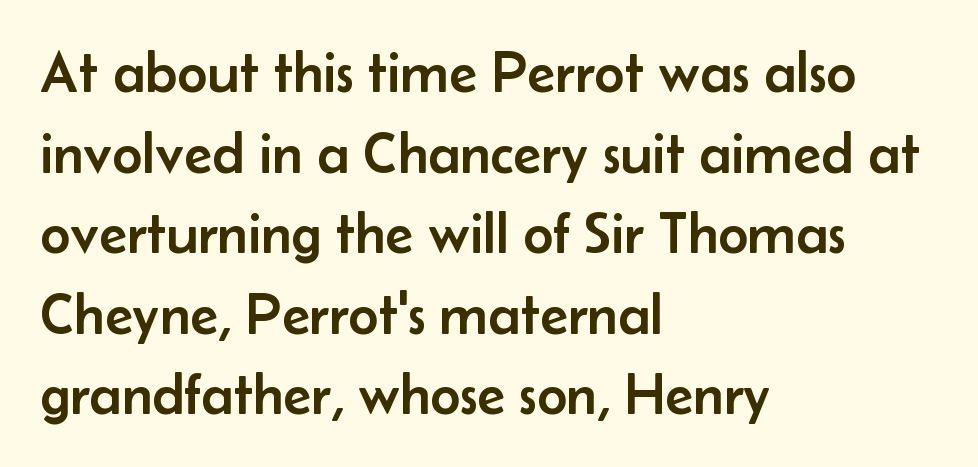
The image shows 58 px sans-serif type, upright; set left-aligned, normal line spacing (1.39x), normal letter spacing, not underlined; low stroke contrast and a small x-height.
